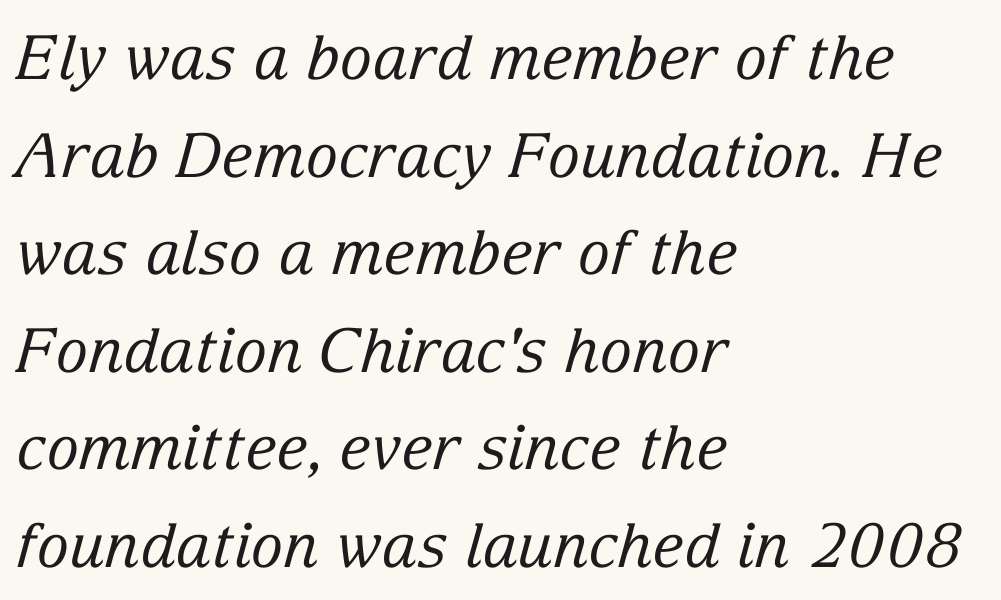
Typeset ragged right — the left edge is the straight one. Baseline-to-baseline distance is the conventional proportion of letter height. Slant detected: the letters are inclined. Default kerning and tracking; the words read as compact shapes.
